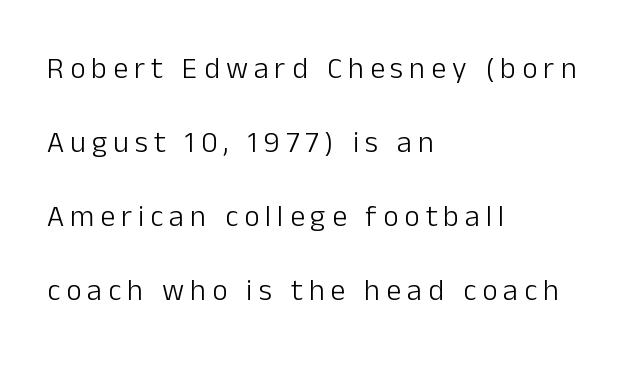
Q: Is the text bold? A: No.
Q: Is the text italic (slanted)? A: No, it is upright.
Q: Is the typeface a serif or a sans-serif typeface? A: Sans-serif.
Q: Is the text underlined? A: No.
Q: How is the paragraph aligned? A: Left-aligned.
Q: Is the spacing between letters normal or unusually wide? A: Unusually wide.
Q: Is the spacing between lines tight, normal or loose? A: Loose.
Q: Width (condensed, normal, or wide)? A: Normal.
Q: Stroke contrast? A: Low.
Q: x-height? A: Medium.
Q: Monospaced? A: No.
